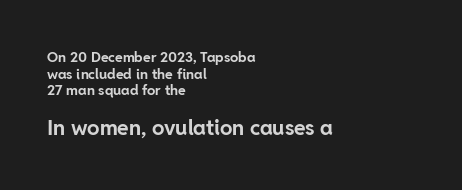
{"italic": "no", "bold": "yes", "underline": "no", "align": "left", "line_spacing_ratio": 1.18, "letter_spacing": "normal", "letter_spacing_em": 0.0, "larger_block": "second", "size_ratio": 1.5, "glyph_px": 21}
